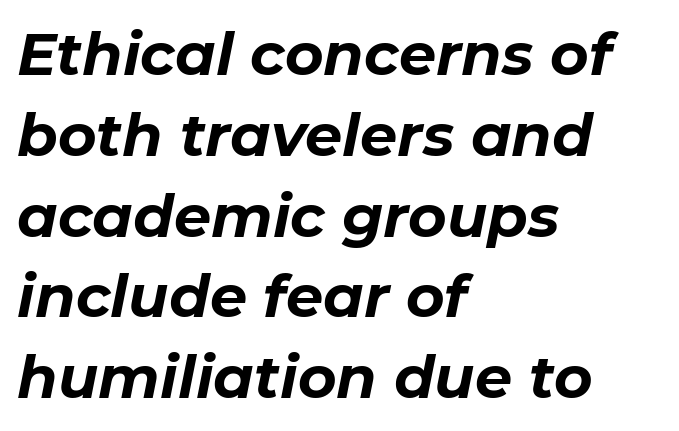
Q: Is the text bold? A: Yes.
Q: Is the text italic (slanted)? A: Yes, it leans right by about 11 degrees.
Q: Is the text underlined? A: No.
Q: How is the paragraph aligned? A: Left-aligned.
Q: Is the spacing between letters normal or unusually wide? A: Normal.
Q: Is the spacing between lines tight, normal or loose? A: Normal.
Q: Width (condensed, normal, or wide)? A: Normal.
Q: Stroke contrast? A: Low.
Q: x-height? A: Medium.
Q: Monospaced? A: No.
